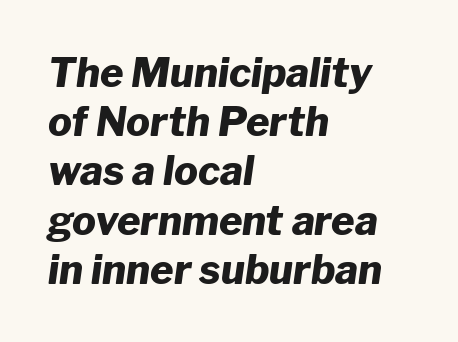
Q: Is the text bold? A: Yes.
Q: Is the text italic (slanted)? A: Yes, it leans right by about 8 degrees.
Q: Is the text underlined? A: No.
Q: How is the paragraph aligned? A: Left-aligned.
Q: Is the spacing between letters normal or unusually wide? A: Normal.
Q: Width (condensed, normal, or wide)? A: Normal.
Q: Stroke contrast? A: Low.
Q: x-height? A: Medium.
Q: Monospaced? A: No.
